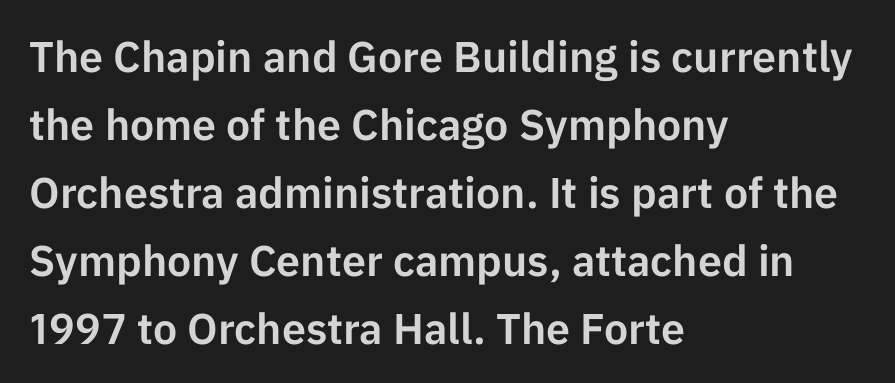
Q: Is the text italic (slanted)? A: No, it is upright.
Q: Is the typeface a serif or a sans-serif typeface? A: Sans-serif.
Q: Is the text underlined? A: No.
Q: How is the paragraph aligned? A: Left-aligned.
Q: Is the spacing between letters normal or unusually wide? A: Normal.
Q: Is the spacing between lines tight, normal or loose? A: Normal.
Q: Width (condensed, normal, or wide)? A: Normal.
Q: Stroke contrast? A: Low.
Q: x-height? A: Medium.
Q: Monospaced? A: No.
